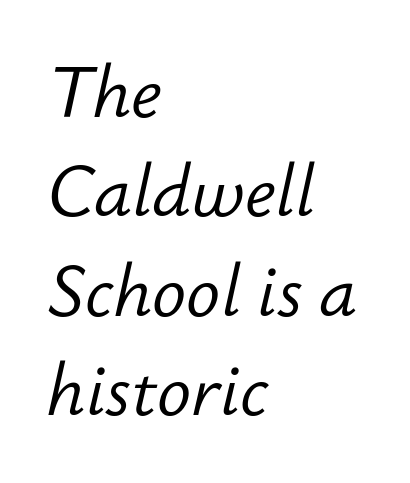
{"italic": "yes", "lean": "right", "slant_degrees": 12, "bold": "no", "weight": "light", "width": "normal", "stroke_contrast": "low", "x_height": "small", "monospaced": "no", "underline": "no", "align": "left", "line_spacing": "normal", "line_spacing_ratio": 1.4, "letter_spacing": "normal", "letter_spacing_em": 0.0, "glyph_px": 71}
